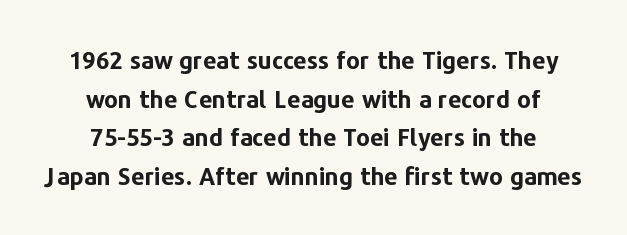
The image shows 24 px bold type, upright; set centered, normal line spacing (1.61x), normal letter spacing, not underlined.
